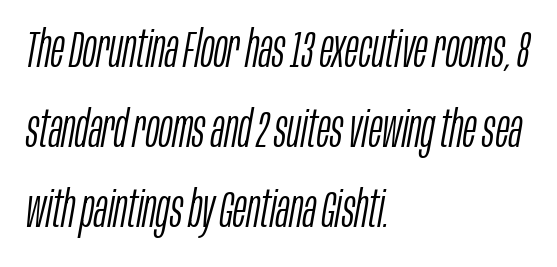
{"italic": "yes", "lean": "right", "slant_degrees": 10, "bold": "no", "weight": "light", "width": "condensed", "stroke_contrast": "low", "x_height": "large", "monospaced": "no", "underline": "no", "align": "left", "line_spacing": "normal", "line_spacing_ratio": 1.57, "letter_spacing": "normal", "letter_spacing_em": 0.0, "glyph_px": 51}
